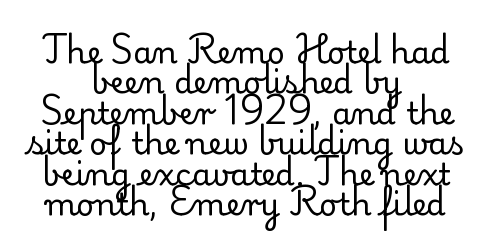
Q: Is the text bold? A: No.
Q: Is the text italic (slanted)? A: No, it is upright.
Q: Is the typeface a serif or a sans-serif typeface? A: Serif.
Q: Is the text underlined? A: No.
Q: How is the paragraph aligned? A: Centered.
Q: Is the spacing between letters normal or unusually wide? A: Normal.
Q: Is the spacing between lines tight, normal or loose? A: Tight.
Q: Width (condensed, normal, or wide)? A: Normal.
Q: Stroke contrast? A: Low.
Q: x-height? A: Small.
Q: Monospaced? A: No.
